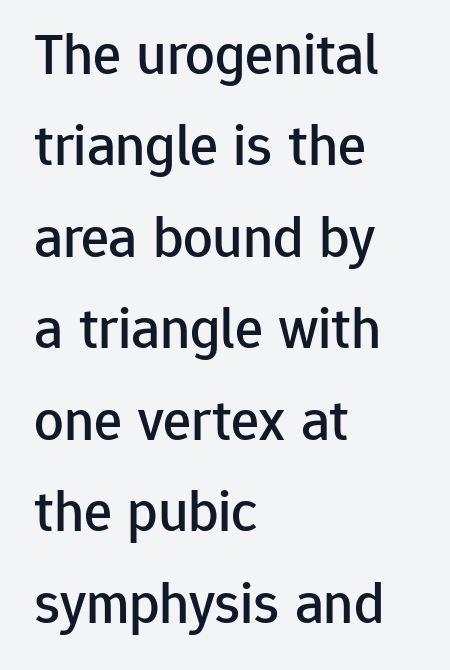
Q: Is the text italic (slanted)? A: No, it is upright.
Q: Is the typeface a serif or a sans-serif typeface? A: Sans-serif.
Q: Is the text underlined? A: No.
Q: How is the paragraph aligned? A: Left-aligned.
Q: Is the spacing between letters normal or unusually wide? A: Normal.
Q: Is the spacing between lines tight, normal or loose? A: Normal.
Q: Width (condensed, normal, or wide)? A: Normal.
Q: Stroke contrast? A: Low.
Q: x-height? A: Medium.
Q: Monospaced? A: No.
